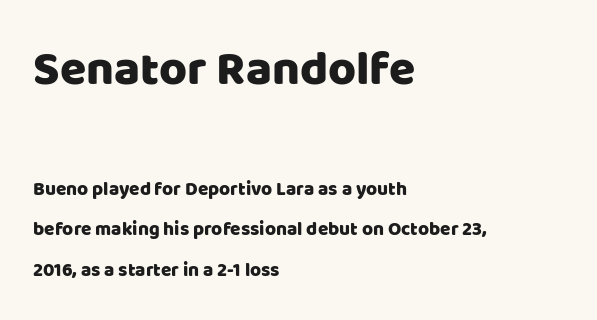
Note the varied advance widths — an 'i' is clearly narrower than an 'm'. The area under the type is left untouched. The vertical gap from one line to the next is large. Is there any slant? The stems are plumb.
